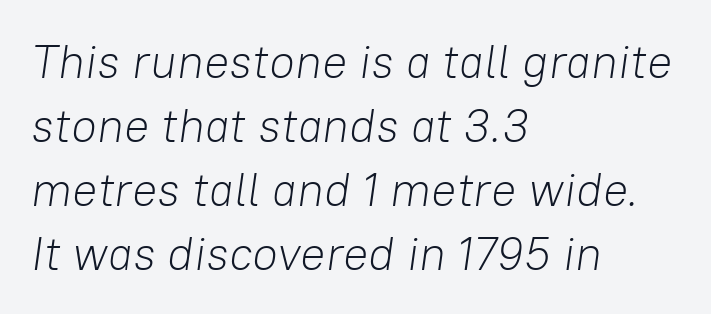
{"italic": "yes", "lean": "right", "slant_degrees": 8, "bold": "no", "weight": "light", "width": "normal", "stroke_contrast": "low", "x_height": "medium", "monospaced": "no", "underline": "no", "align": "left", "line_spacing": "normal", "line_spacing_ratio": 1.36, "letter_spacing": "normal", "letter_spacing_em": 0.0, "glyph_px": 47}
